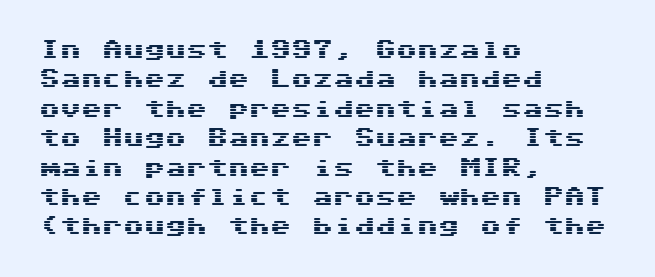
{"italic": "no", "underline": "no", "align": "left", "line_spacing": "normal", "line_spacing_ratio": 1.4, "letter_spacing": "normal", "letter_spacing_em": 0.0, "glyph_px": 21}
